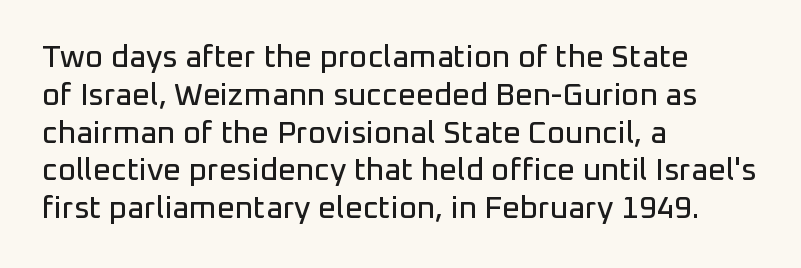
{"serif": "no", "italic": "no", "width": "normal", "stroke_contrast": "low", "x_height": "medium", "monospaced": "no", "underline": "no", "align": "left", "line_spacing_ratio": 1.22, "letter_spacing": "normal", "letter_spacing_em": 0.0, "glyph_px": 31}
